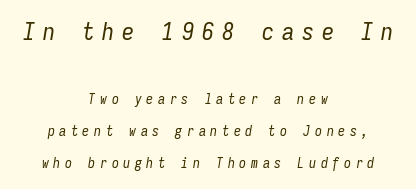
Q: Is the text bold? A: No.
Q: Is the text italic (slanted)? A: Yes, it leans right by about 9 degrees.
Q: Is the text underlined? A: No.
Q: How is the paragraph aligned? A: Centered.
Q: Is the spacing between letters normal or unusually wide? A: Unusually wide.
Q: Is the spacing between lines tight, normal or loose? A: Loose.
Q: Which block of text is set in a larger size, the first (top) or the second (bottom)? A: The first (top) one.
